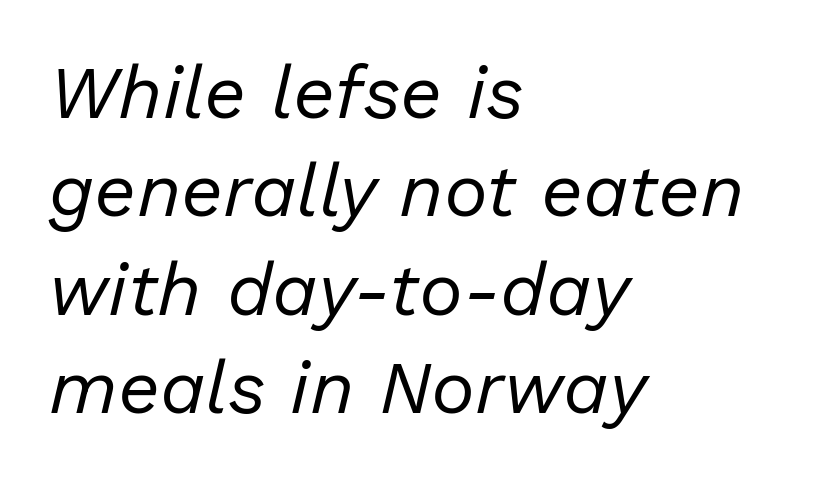
The image shows 74 px regular-weight type, italic (leaning right); set left-aligned, normal line spacing (1.33x), normal letter spacing, not underlined; low stroke contrast and a medium x-height.
